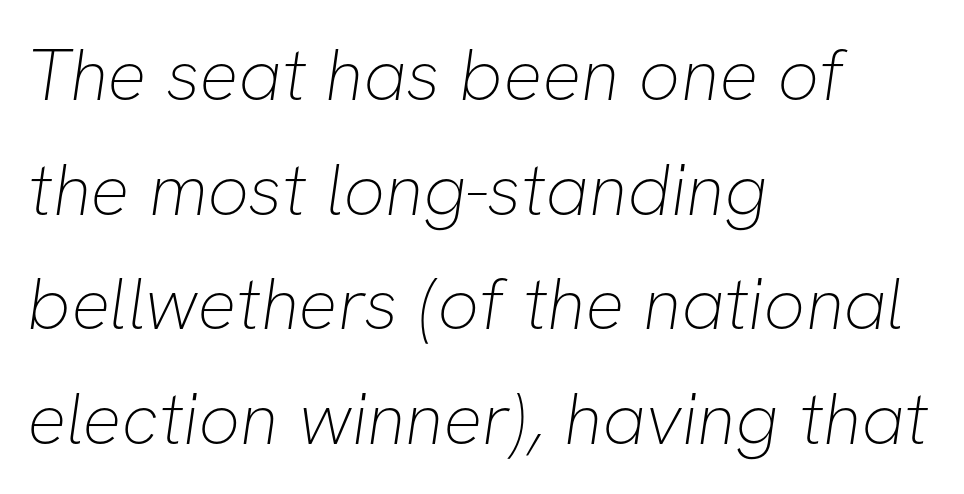
{"serif": "no", "bold": "no", "weight": "thin", "width": "normal", "stroke_contrast": "low", "x_height": "medium", "monospaced": "no", "underline": "no", "align": "left", "line_spacing": "normal", "line_spacing_ratio": 1.57, "letter_spacing": "normal", "letter_spacing_em": 0.0, "glyph_px": 73}
